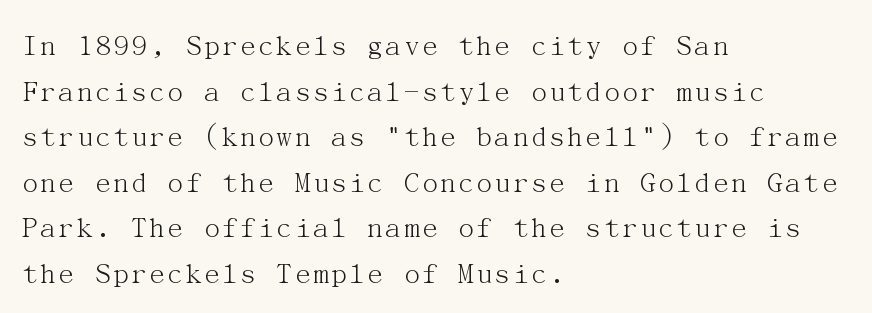
{"serif": "yes", "italic": "no", "bold": "no", "weight": "light", "width": "normal", "stroke_contrast": "medium", "x_height": "medium", "underline": "no", "align": "left", "line_spacing": "normal", "line_spacing_ratio": 1.47, "letter_spacing": "normal", "letter_spacing_em": 0.0, "glyph_px": 31}
